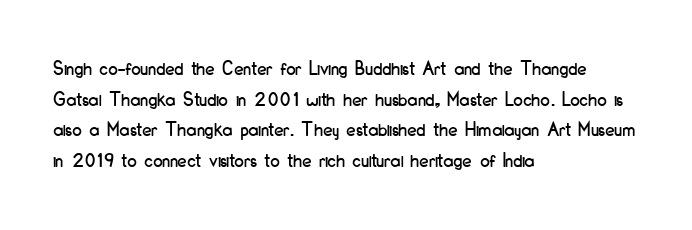
Style check: upright. Quick note: interline space is typical. This sample uses plain, unmodified letter spacing. In CSS terms this would be text-align: left.
